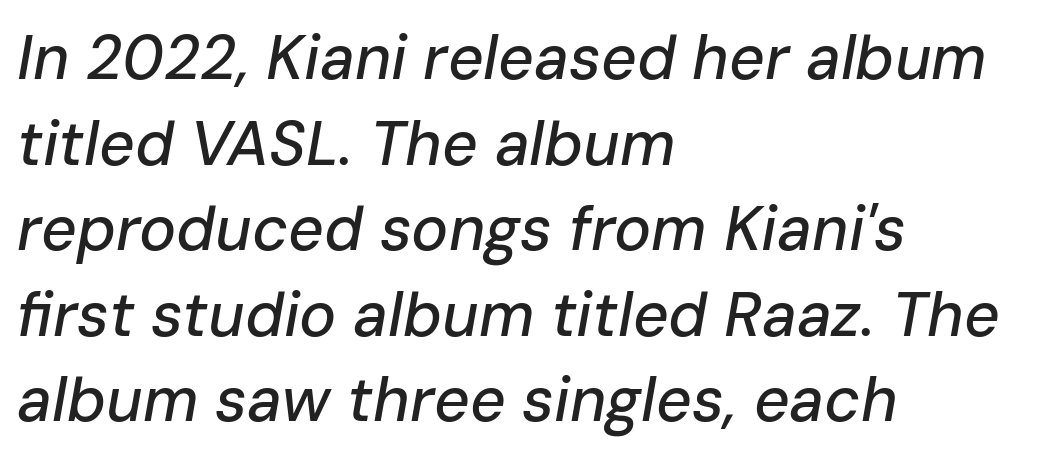
The image shows 62 px text type, italic (leaning right); set left-aligned, normal line spacing (1.38x), normal letter spacing, not underlined; low stroke contrast and a medium x-height.
